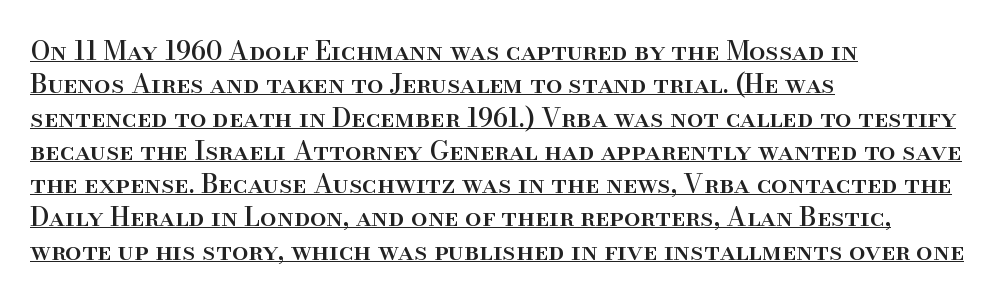
{"italic": "no", "underline": "yes", "align": "left", "line_spacing": "normal", "line_spacing_ratio": 1.28, "letter_spacing": "normal", "letter_spacing_em": 0.0, "glyph_px": 26}
